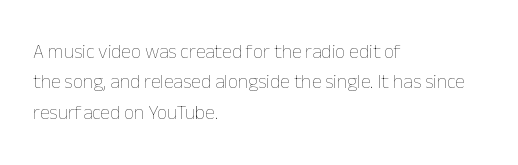
Q: Is the text bold? A: No.
Q: Is the text italic (slanted)? A: No, it is upright.
Q: Is the text underlined? A: No.
Q: How is the paragraph aligned? A: Left-aligned.
Q: Is the spacing between letters normal or unusually wide? A: Normal.
Q: Is the spacing between lines tight, normal or loose? A: Normal.
